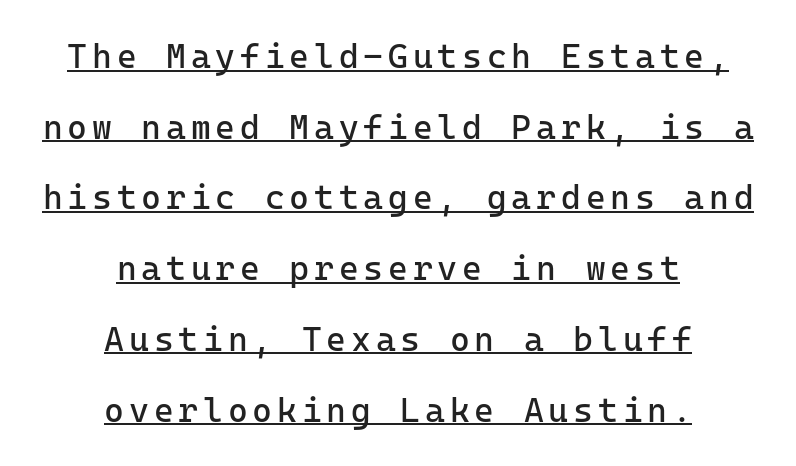
{"serif": "no", "italic": "no", "bold": "no", "weight": "regular", "width": "normal", "stroke_contrast": "low", "x_height": "medium", "monospaced": "yes", "underline": "yes", "align": "center", "line_spacing": "loose", "line_spacing_ratio": 2.08, "glyph_px": 34}
